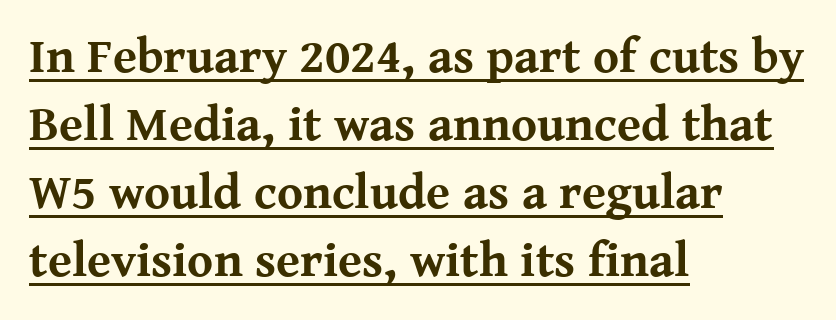
What decoration does the sample have? An underline. Note the varied advance widths — an 'i' is clearly narrower than an 'm'. Every row of glyphs begins at an identical x-position on the left. Honestly, the letter spacing is just normal — you wouldn't notice it. Rows of type keep a routine distance in the vertical direction. A full-strength bold gives these letters their thick strokes.
